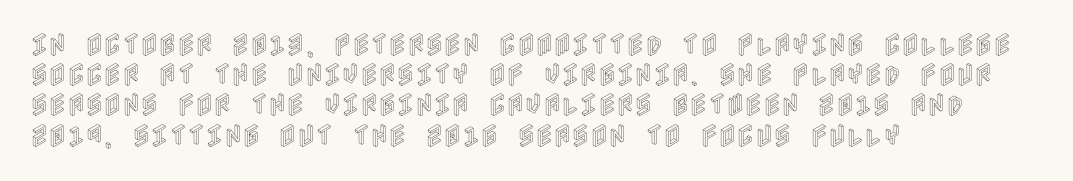
Standard letterfit; no display-style spreading of the glyphs. A typesetter would mark this as roman, not italic. Does the copy run flush right? No — it runs flush left. Words float on clear page, feet unadorned.
